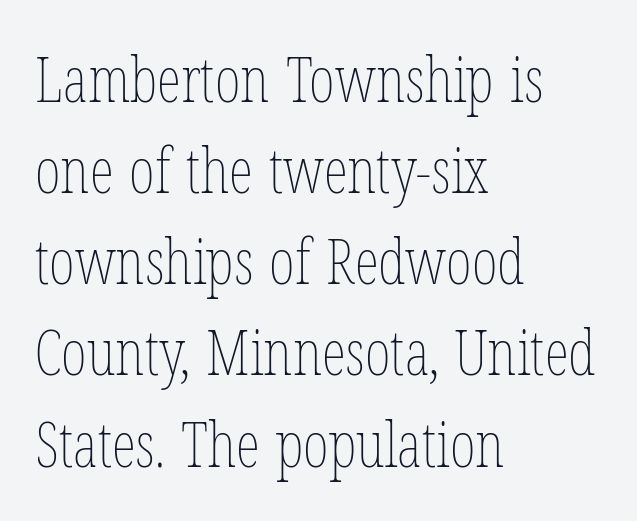
{"italic": "no", "bold": "no", "weight": "thin", "width": "condensed", "stroke_contrast": "low", "x_height": "medium", "monospaced": "no", "underline": "no", "align": "left", "line_spacing": "normal", "line_spacing_ratio": 1.47, "letter_spacing": "normal", "letter_spacing_em": 0.0, "glyph_px": 62}
